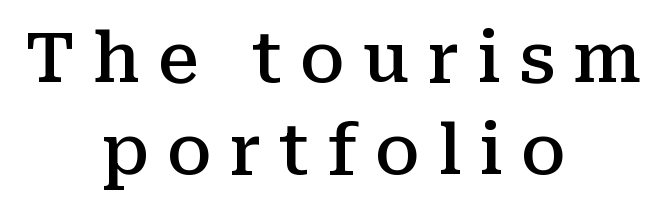
Note the varied advance widths — an 'i' is clearly narrower than an 'm'. Emphasis by weight is partial: semibold. Teacher's note: observe the equal gaps on both sides — that is centered alignment. You can tell it's not italic because the verticals are truly vertical. Unlike a clean sans, this face finishes its strokes with serifs.
